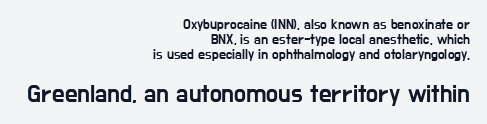
Between one letter and the next there's only the usual sliver of space. The rendering anchors every line to the right-hand side. No italicization has been applied; the sample stays upright. The second block has been scaled up relative to the first. These lines huddle together more closely than default settings would place them. The string is rendered with underlining switched off.
